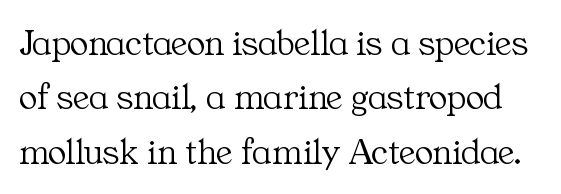
The image shows 38 px light serif type, upright; set normal line spacing (1.43x), normal letter spacing, not underlined; medium stroke contrast and a medium x-height.
